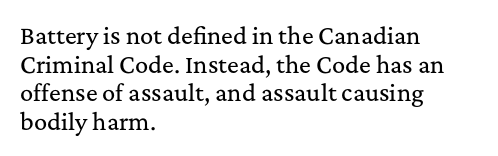
Q: Is the text italic (slanted)? A: No, it is upright.
Q: Is the text underlined? A: No.
Q: How is the paragraph aligned? A: Left-aligned.
Q: Is the spacing between letters normal or unusually wide? A: Normal.
Q: Is the spacing between lines tight, normal or loose? A: Normal.
